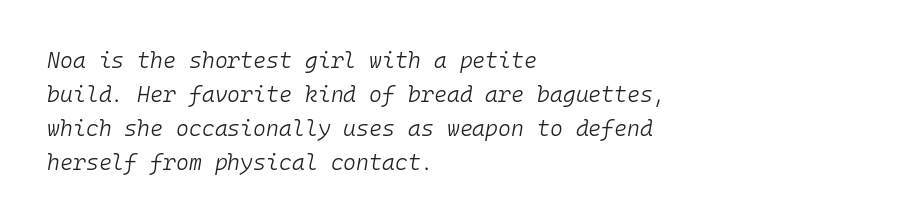
The image shows 22 px text type, italic (leaning right); set left-aligned, normal line spacing (1.55x), normal letter spacing, not underlined.
